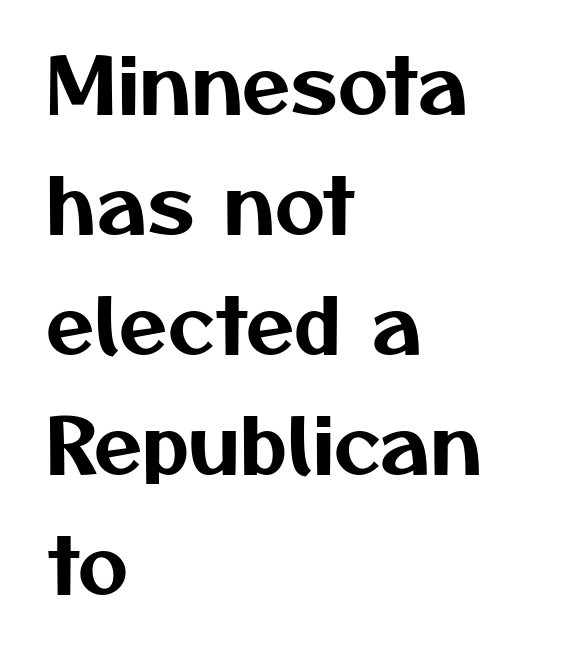
The image shows 78 px sans-serif type; set left-aligned, normal line spacing (1.54x), normal letter spacing, not underlined; medium stroke contrast and a medium x-height.
